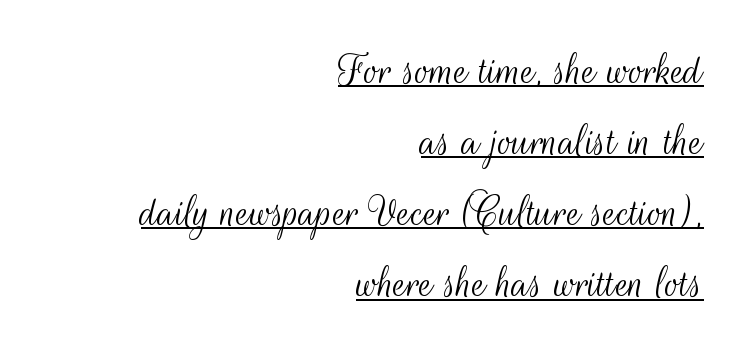
The image shows 48 px light, condensed sans-serif type; set right-aligned, normal line spacing (1.48x), normal letter spacing, underlined; medium stroke contrast and a small x-height.
